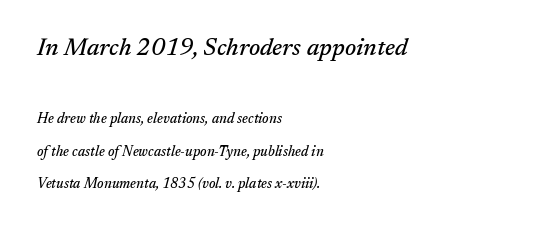
{"italic": "yes", "lean": "right", "slant_degrees": 17, "underline": "no", "align": "left", "line_spacing": "loose", "line_spacing_ratio": 2.33, "letter_spacing": "normal", "letter_spacing_em": 0.0, "larger_block": "first", "size_ratio": 1.71, "glyph_px": 24}
